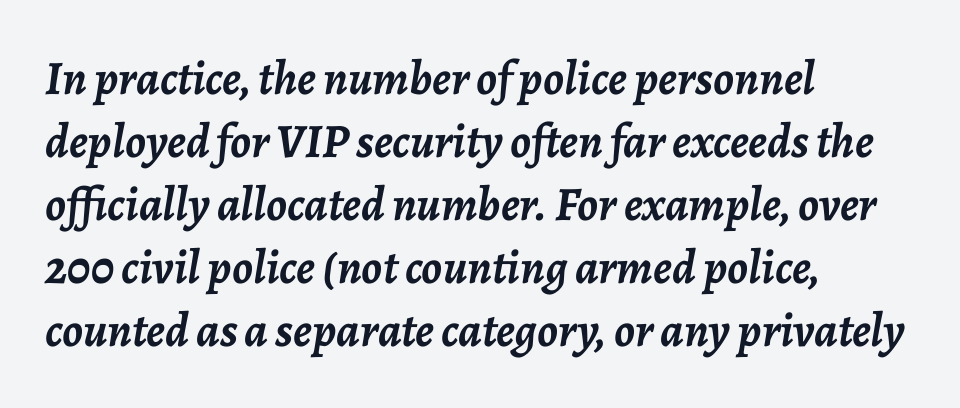
Evenly set lines give the paragraph a standard silhouette. Decoration check: the copy has no underline. Style check: oblique. You could not count columns in this text — the font is proportionally spaced. Is the type bold? Yes — the strokes are clearly thick and heavy.
